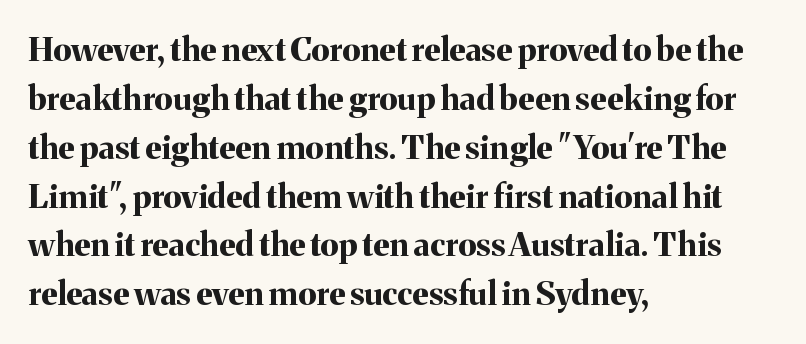
{"serif": "yes", "italic": "no", "bold": "yes", "weight": "bold", "width": "normal", "stroke_contrast": "medium", "x_height": "medium", "monospaced": "no", "underline": "no", "align": "left", "line_spacing": "normal", "line_spacing_ratio": 1.48, "letter_spacing": "normal", "letter_spacing_em": 0.0, "glyph_px": 33}
